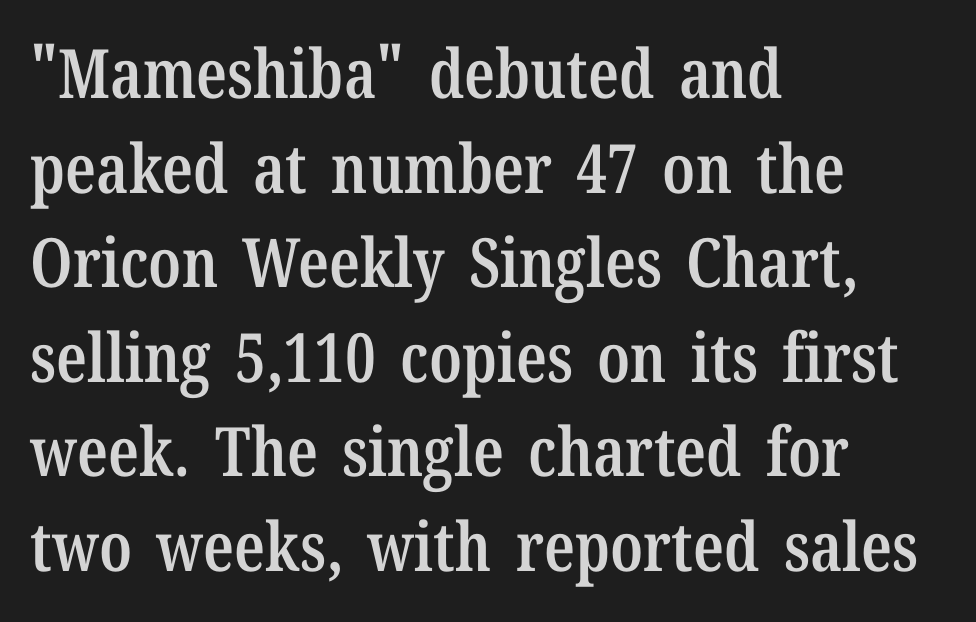
The image shows 68 px semibold, condensed serif type, upright; set left-aligned, normal line spacing (1.39x), normal letter spacing, not underlined; low stroke contrast and a medium x-height.
